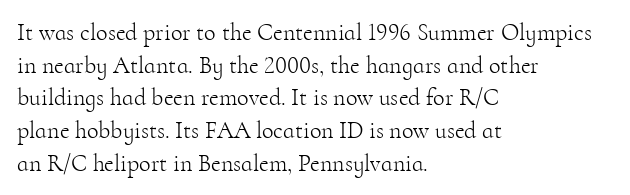
{"italic": "no", "bold": "no", "underline": "no", "align": "left", "line_spacing": "normal", "line_spacing_ratio": 1.36, "letter_spacing": "normal", "letter_spacing_em": 0.0, "glyph_px": 24}
